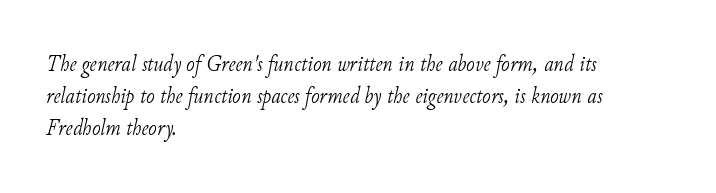
Q: Is the text bold? A: No.
Q: Is the text italic (slanted)? A: Yes, it leans right by about 11 degrees.
Q: Is the text underlined? A: No.
Q: How is the paragraph aligned? A: Left-aligned.
Q: Is the spacing between letters normal or unusually wide? A: Normal.
Q: Is the spacing between lines tight, normal or loose? A: Normal.
